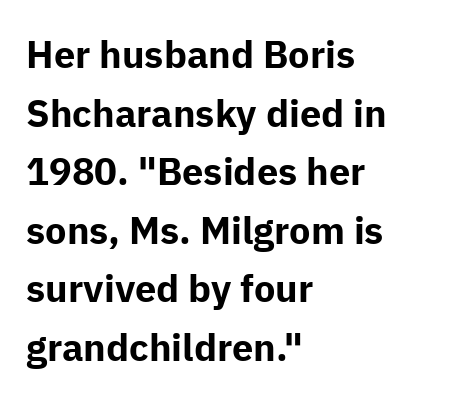
Is there much room between lines? A standard amount, neither cramped nor airy. The letterforms sit shoulder to shoulder at normal distance. The zone under the glyphs is completely vacant. When letters stand straight like this, we call the style roman or upright. Heft: maximum for text — a bold.
